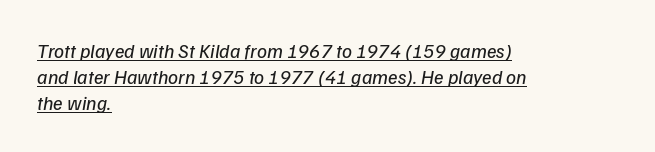
{"italic": "yes", "lean": "right", "slant_degrees": 9, "bold": "no", "underline": "yes", "align": "left", "line_spacing": "normal", "line_spacing_ratio": 1.3, "letter_spacing": "normal", "letter_spacing_em": 0.0, "glyph_px": 20}
